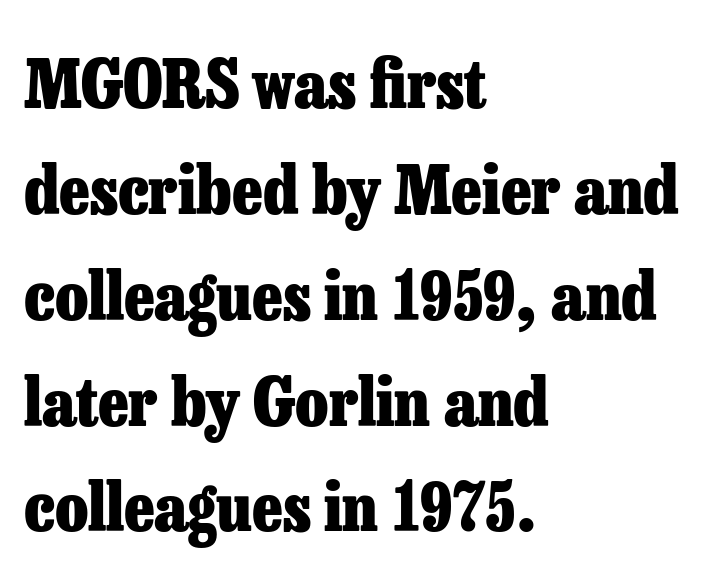
Set as a true bold cut, around the 700 mark. This rendering features lettering with no underline. The typeface chosen for these lines features serifs. Tracking value appears to be zero — textbook default spacing. Think of a printed novel: that variable character pitch is what you see here. Horizontal alignment here is leftward, the default for most running prose.
